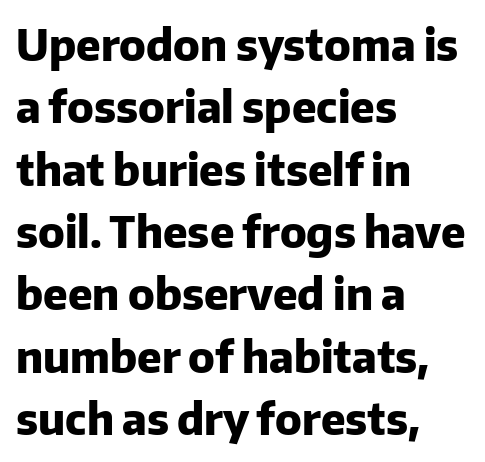
Spacing verdict: proportional, widths tailored to each character. The font family rendered here belongs to the sans-serif group. You can tell it's not italic because the verticals are truly vertical. Each glyph is drawn with heavy, bold strokes. The paragraph has a hard left edge and a soft right edge.
